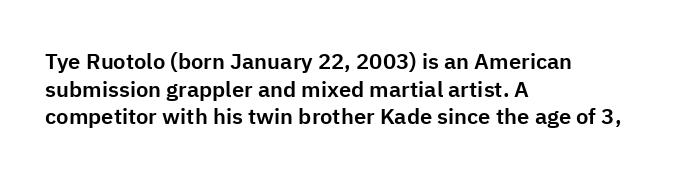
{"italic": "no", "underline": "no", "align": "left", "line_spacing": "normal", "line_spacing_ratio": 1.26, "letter_spacing": "normal", "letter_spacing_em": 0.0, "glyph_px": 22}
